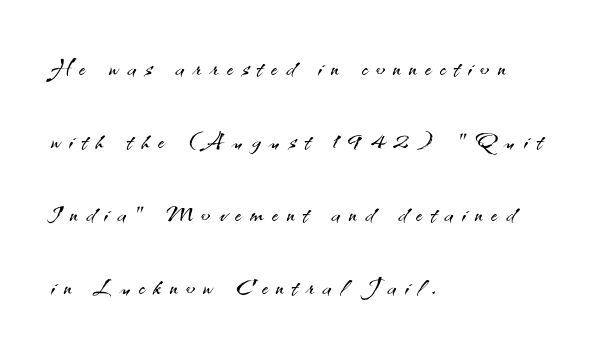
Q: Is the text bold? A: No.
Q: Is the text italic (slanted)? A: Yes.
Q: Is the typeface a serif or a sans-serif typeface? A: Sans-serif.
Q: Is the text underlined? A: No.
Q: How is the paragraph aligned? A: Left-aligned.
Q: Is the spacing between letters normal or unusually wide? A: Unusually wide.
Q: Is the spacing between lines tight, normal or loose? A: Loose.
Q: Width (condensed, normal, or wide)? A: Normal.
Q: Stroke contrast? A: Medium.
Q: x-height? A: Small.
Q: Monospaced? A: No.
